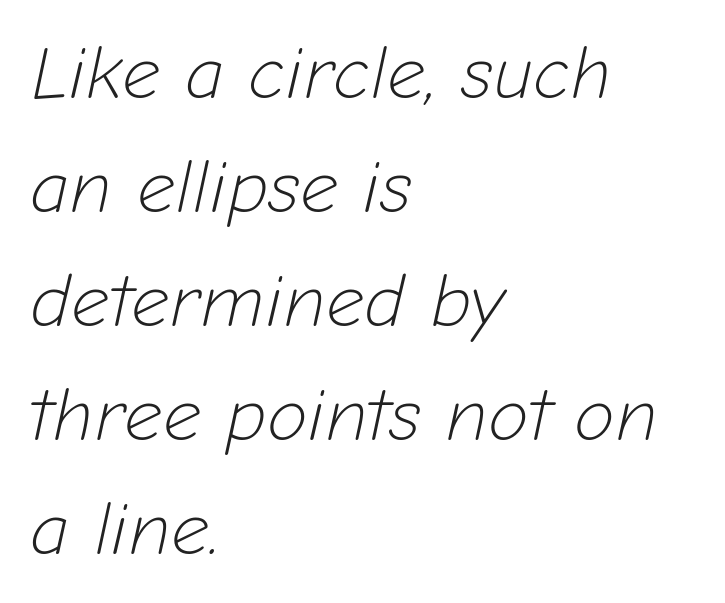
{"italic": "yes", "lean": "right", "slant_degrees": 12, "bold": "no", "weight": "light", "width": "normal", "stroke_contrast": "low", "x_height": "medium", "monospaced": "no", "underline": "no", "align": "left", "line_spacing": "normal", "line_spacing_ratio": 1.52, "letter_spacing": "normal", "letter_spacing_em": 0.0, "glyph_px": 75}
